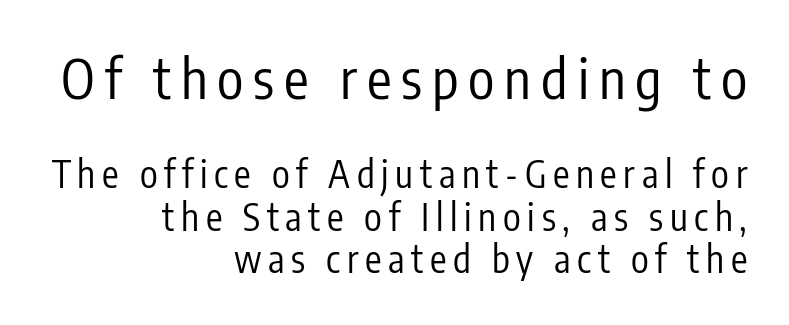
Between these two stacked blocks, the higher one wins on size. Think of a printed novel: that variable character pitch is what you see here. The type sits square on the baseline with zero lean. This block would grow much taller if given ordinary leading; it's compressed now. The passage shown is typeset with a sans-serif family. Stroke thickness stays within the range of a standard reading face or lighter.
